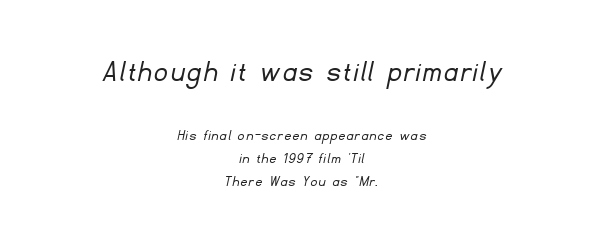
{"serif": "no", "bold": "no", "weight": "light", "width": "normal", "stroke_contrast": "low", "x_height": "small", "monospaced": "no", "underline": "no", "align": "center", "line_spacing": "normal", "line_spacing_ratio": 1.45, "larger_block": "first", "size_ratio": 2.0, "glyph_px": 32}
